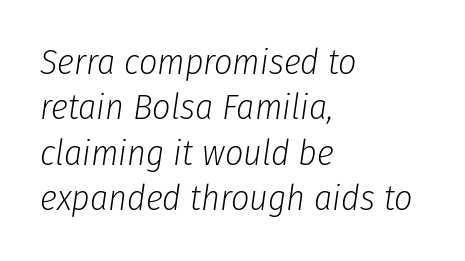
The image shows 36 px light, condensed type, italic (leaning right); set left-aligned, normal line spacing (1.26x), normal letter spacing, not underlined; low stroke contrast and a medium x-height.
